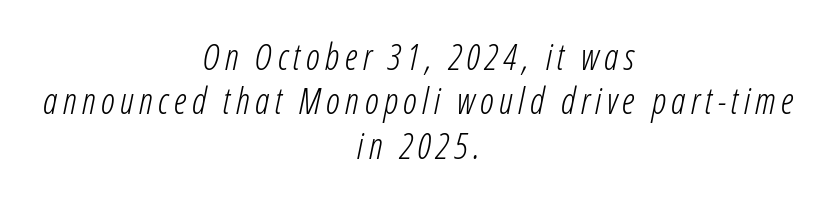
Q: Is the text bold? A: No.
Q: Is the text italic (slanted)? A: Yes, it leans right by about 12 degrees.
Q: Is the text underlined? A: No.
Q: How is the paragraph aligned? A: Centered.
Q: Width (condensed, normal, or wide)? A: Condensed.
Q: Stroke contrast? A: Low.
Q: x-height? A: Medium.
Q: Monospaced? A: No.
